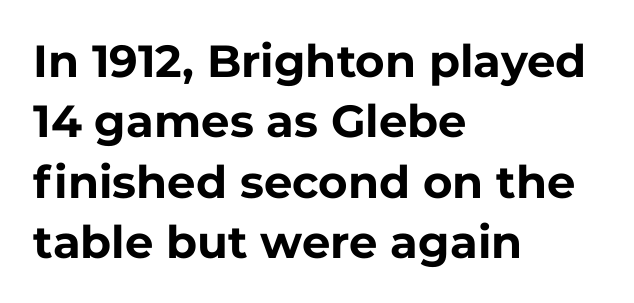
{"serif": "no", "italic": "no", "bold": "yes", "weight": "bold", "width": "normal", "stroke_contrast": "low", "x_height": "medium", "monospaced": "no", "underline": "no", "align": "left", "line_spacing": "normal", "line_spacing_ratio": 1.34, "letter_spacing": "normal", "letter_spacing_em": 0.0, "glyph_px": 45}
